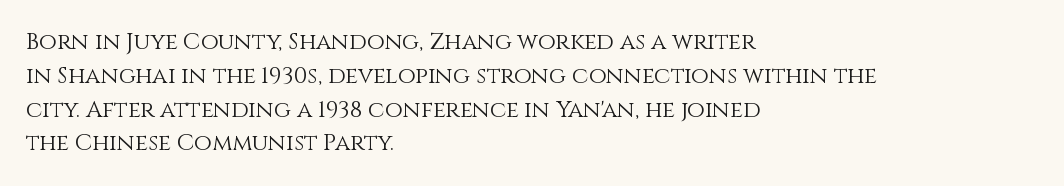
Just letters on the line, the space beneath them empty. Evenly set lines give the paragraph a standard silhouette. Heft: none added — not bold. Notice how the passage keeps a crisp vertical edge on the left only. No extra tracking has been applied to these lines. A roman cut, with each character standing at attention.
